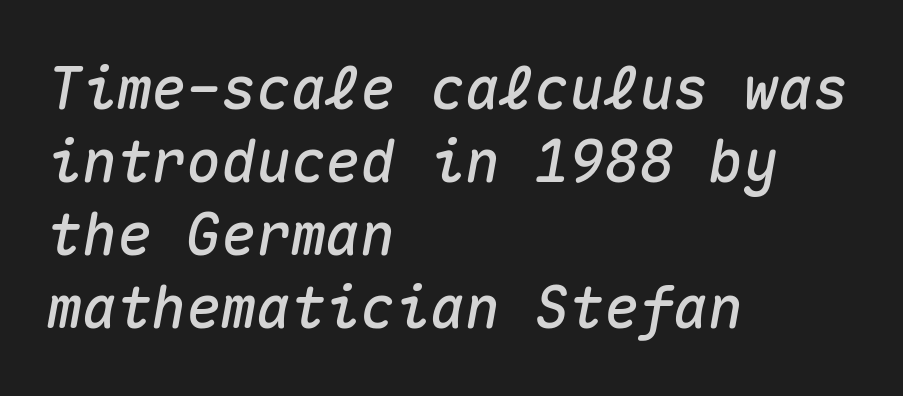
Notice how the passage keeps a crisp vertical edge on the left only. Successive baselines arrive at the customary interval. Designer's note — italics engaged. Bare-footed words on every line.
